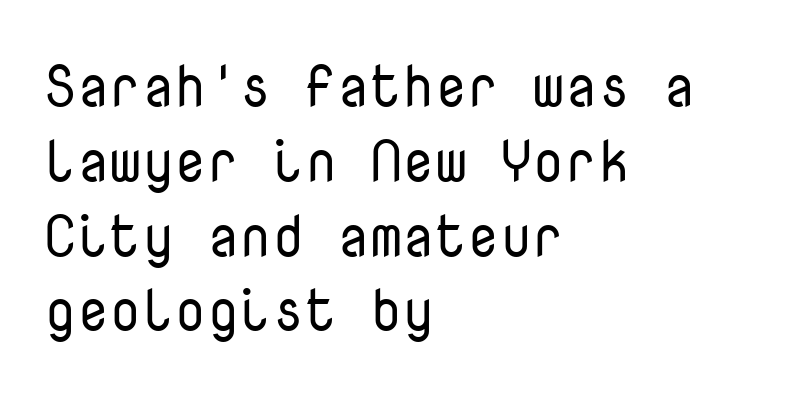
Q: Is the text bold? A: No.
Q: Is the text italic (slanted)? A: No, it is upright.
Q: Is the typeface a serif or a sans-serif typeface? A: Sans-serif.
Q: Is the text underlined? A: No.
Q: How is the paragraph aligned? A: Left-aligned.
Q: Is the spacing between letters normal or unusually wide? A: Normal.
Q: Is the spacing between lines tight, normal or loose? A: Normal.
Q: Width (condensed, normal, or wide)? A: Normal.
Q: Stroke contrast? A: Low.
Q: x-height? A: Medium.
Q: Monospaced? A: Yes.
